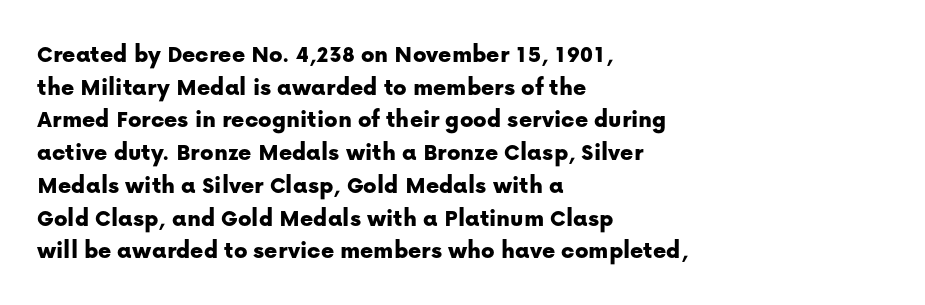
The image shows 25 px text type, upright; set left-aligned, normal line spacing (1.31x), normal letter spacing, not underlined.
